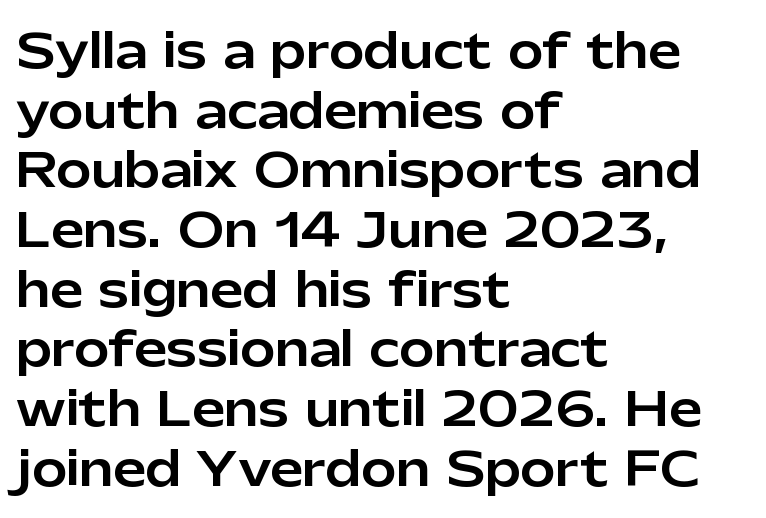
The image shows 47 px sans-serif type, upright; set left-aligned, normal line spacing (1.27x), normal letter spacing, not underlined; low stroke contrast and a medium x-height.
